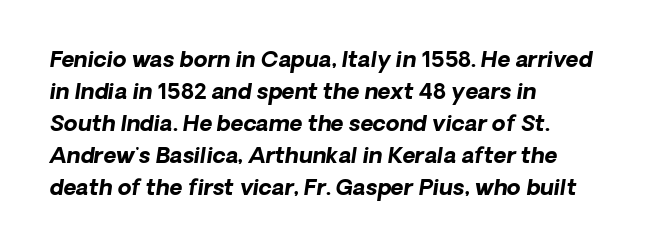
The image shows 22 px bold type; set left-aligned, normal line spacing (1.46x), normal letter spacing, not underlined.
